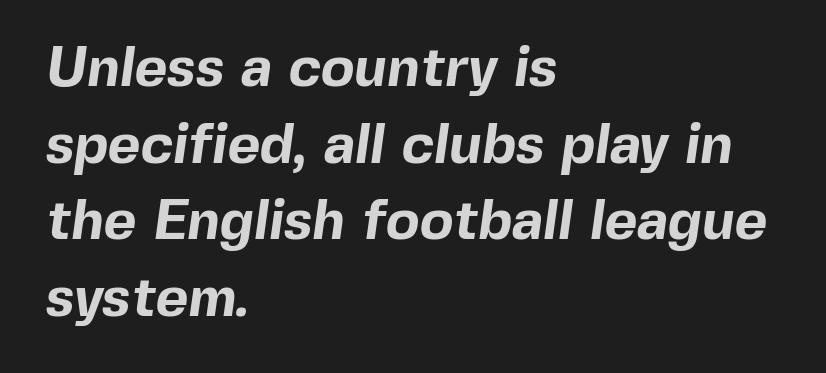
Q: Is the text bold? A: Yes.
Q: Is the typeface a serif or a sans-serif typeface? A: Sans-serif.
Q: Is the text underlined? A: No.
Q: How is the paragraph aligned? A: Left-aligned.
Q: Is the spacing between letters normal or unusually wide? A: Normal.
Q: Is the spacing between lines tight, normal or loose? A: Normal.
Q: Width (condensed, normal, or wide)? A: Normal.
Q: x-height? A: Medium.
Q: Monospaced? A: No.
